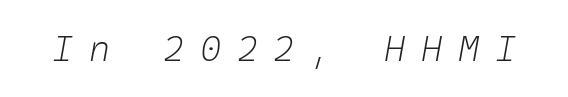
The image shows 36 px light type, italic (leaning right); set unusually wide letter spacing (+0.44 em), not underlined; low stroke contrast and a medium x-height.
